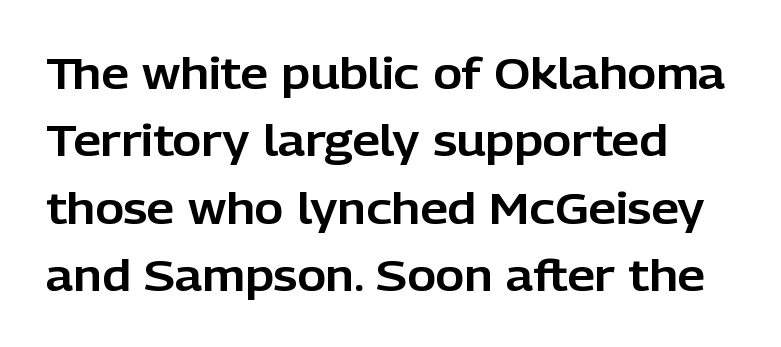
The image shows 44 px sans-serif type, upright; set normal line spacing (1.53x), normal letter spacing, not underlined; low stroke contrast and a medium x-height.
